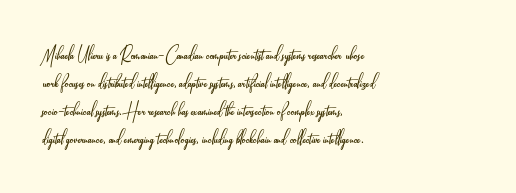
Q: Is the text bold? A: No.
Q: Is the text italic (slanted)? A: Yes.
Q: Is the text underlined? A: No.
Q: How is the paragraph aligned? A: Left-aligned.
Q: Is the spacing between letters normal or unusually wide? A: Normal.
